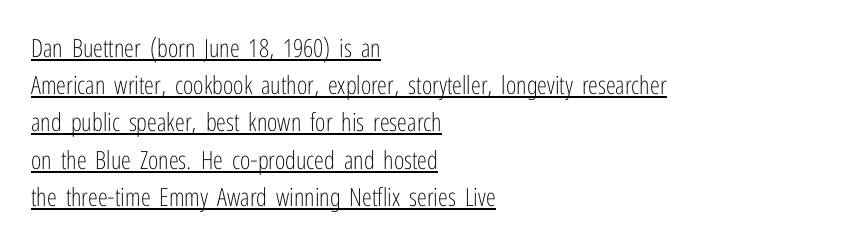
The image shows 25 px text type, upright; set left-aligned, normal line spacing (1.49x), normal letter spacing, underlined.
